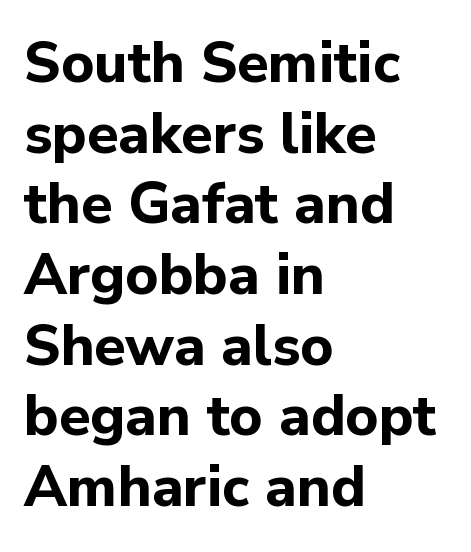
The image shows 57 px bold sans-serif type, upright; set left-aligned, line spacing 1.24x, normal letter spacing, not underlined; low stroke contrast and a medium x-height.
